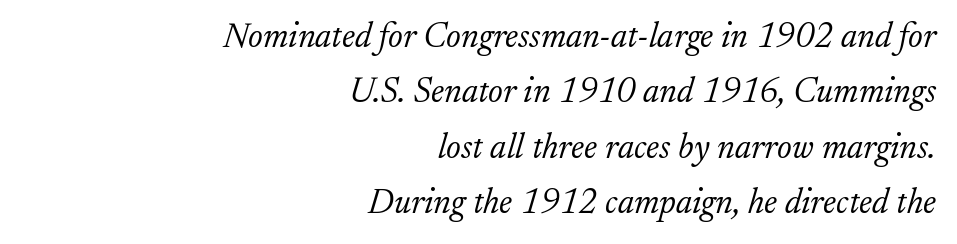
The image shows 35 px light serif type, italic (leaning right); set right-aligned, normal line spacing (1.58x), normal letter spacing, not underlined; low stroke contrast and a small x-height.
